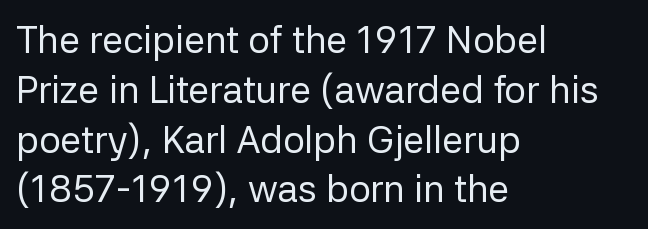
Anything drawn beneath the words? Only blank space. The letters look calm and open, with moderate or lighter stems. The face used here is proportionally spaced, like ordinary book or web type. Successive baselines arrive at the customary interval. The passage shown is typeset with a sans-serif family.
